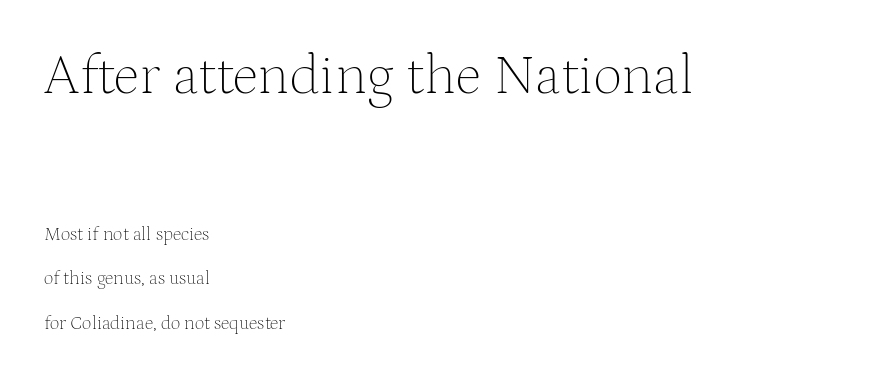
It's the straight-up-and-down kind of type. You could not count columns in this text — the font is proportionally spaced. Standard letterfit; no display-style spreading of the glyphs. The emphasis by scale lands on block number one, above. Yep, those are serifs on the letters.
